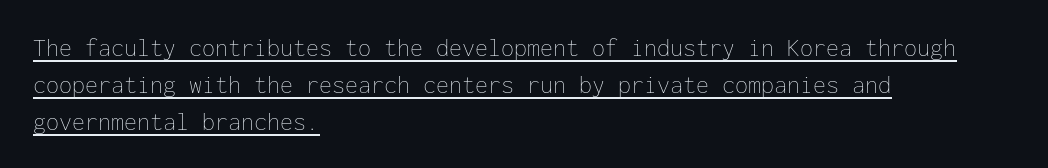
The image shows 26 px text type, upright; set left-aligned, normal line spacing (1.42x), normal letter spacing, underlined.
